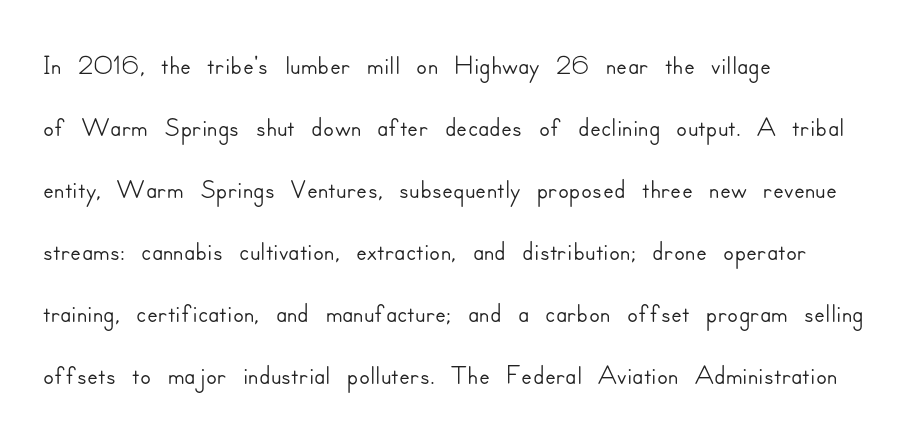
Q: Is the text italic (slanted)? A: No, it is upright.
Q: Is the typeface a serif or a sans-serif typeface? A: Sans-serif.
Q: Is the text underlined? A: No.
Q: How is the paragraph aligned? A: Left-aligned.
Q: Is the spacing between letters normal or unusually wide? A: Normal.
Q: Is the spacing between lines tight, normal or loose? A: Normal.
Q: Width (condensed, normal, or wide)? A: Normal.
Q: Stroke contrast? A: Low.
Q: x-height? A: Small.
Q: Monospaced? A: No.
